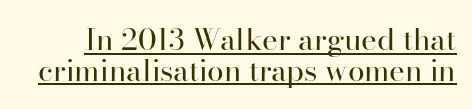
Q: Is the text bold? A: No.
Q: Is the text italic (slanted)? A: No, it is upright.
Q: Is the typeface a serif or a sans-serif typeface? A: Serif.
Q: Is the text underlined? A: Yes.
Q: Is the spacing between letters normal or unusually wide? A: Normal.
Q: Is the spacing between lines tight, normal or loose? A: Tight.
Q: Width (condensed, normal, or wide)? A: Normal.
Q: Stroke contrast? A: High.
Q: x-height? A: Small.
Q: Monospaced? A: No.
